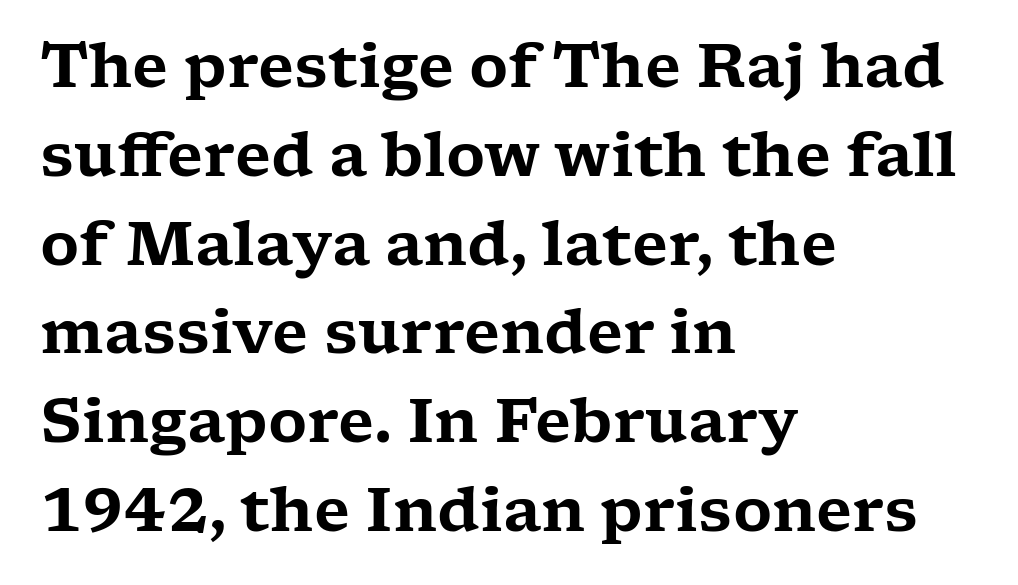
You can tell it's not italic because the verticals are truly vertical. Looks like regular typesetting: each glyph gets only the width it needs. A typesetter would label this face a serif. The rendering uses a moderate line-height, typical for paragraphs. The paragraph has a hard left edge and a soft right edge. Students, note that the glyphs here touch the page at normal intervals.
